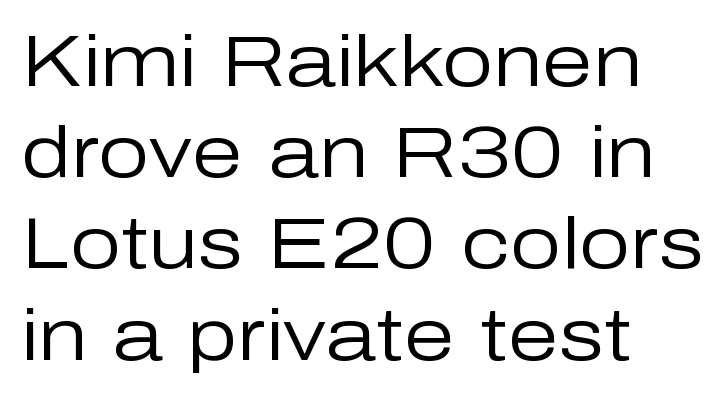
Characters follow at the spacing the type designer built in. Quick note: not italic, upright. Horizontal alignment here is leftward, the default for most running prose. How would I describe the line gaps? Plain and ordinary.
